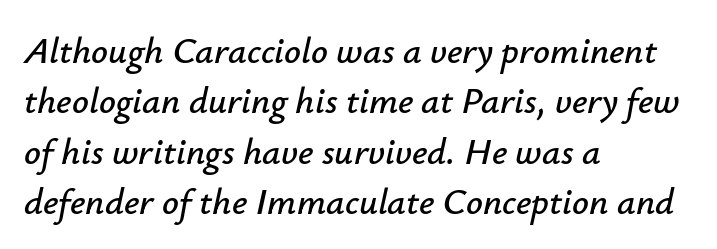
Q: Is the text italic (slanted)? A: Yes, it leans right by about 12 degrees.
Q: Is the text underlined? A: No.
Q: How is the paragraph aligned? A: Left-aligned.
Q: Is the spacing between letters normal or unusually wide? A: Normal.
Q: Is the spacing between lines tight, normal or loose? A: Normal.
Q: Width (condensed, normal, or wide)? A: Normal.
Q: Stroke contrast? A: Low.
Q: x-height? A: Small.
Q: Monospaced? A: No.
